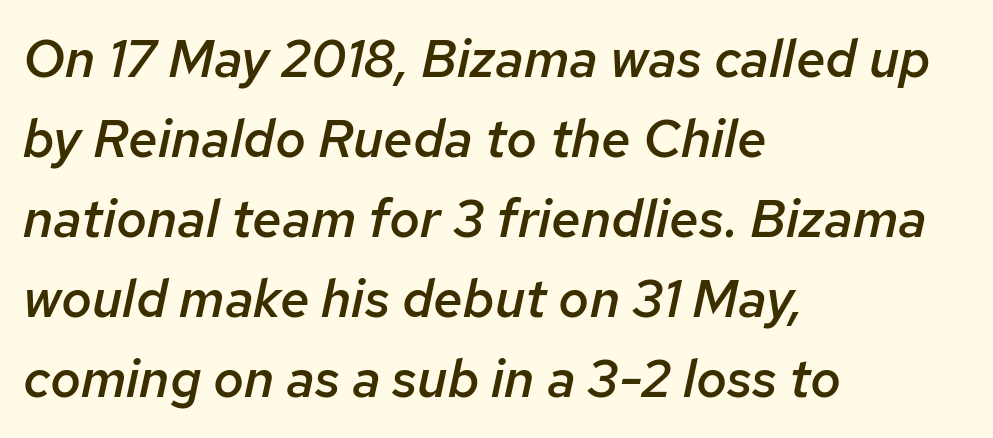
Q: Is the text bold? A: Semi-bold.
Q: Is the text italic (slanted)? A: Yes, it leans right by about 12 degrees.
Q: Is the text underlined? A: No.
Q: How is the paragraph aligned? A: Left-aligned.
Q: Is the spacing between letters normal or unusually wide? A: Normal.
Q: Is the spacing between lines tight, normal or loose? A: Normal.
Q: Width (condensed, normal, or wide)? A: Normal.
Q: Stroke contrast? A: Low.
Q: x-height? A: Medium.
Q: Monospaced? A: No.
